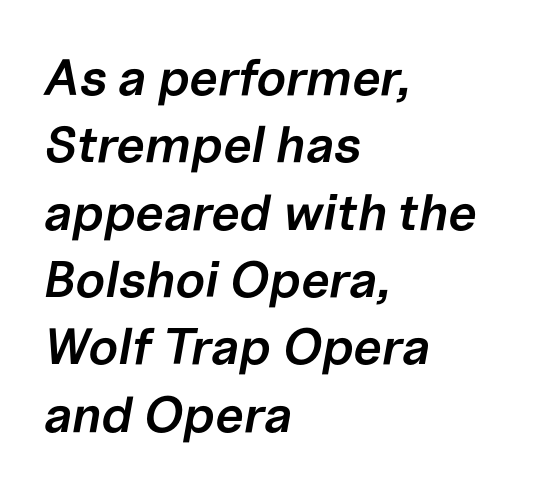
The image shows 51 px semibold type, italic (leaning right); set left-aligned, normal line spacing (1.32x), normal letter spacing, not underlined; low stroke contrast and a medium x-height.
